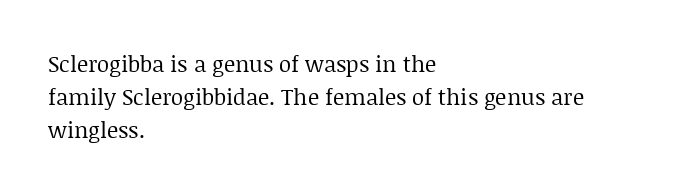
{"italic": "no", "bold": "no", "underline": "no", "align": "left", "line_spacing": "normal", "line_spacing_ratio": 1.49, "letter_spacing": "normal", "letter_spacing_em": 0.0, "glyph_px": 22}
